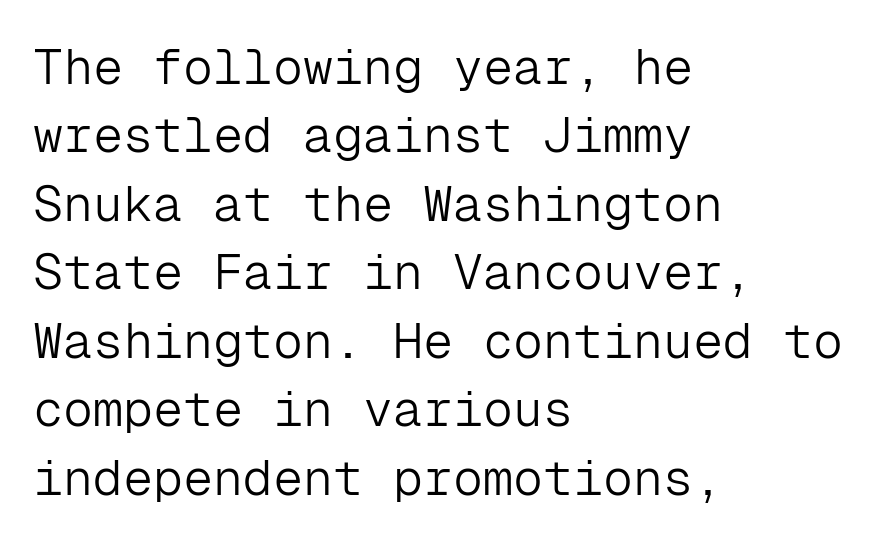
{"serif": "no", "italic": "no", "bold": "no", "weight": "light", "width": "normal", "stroke_contrast": "low", "x_height": "medium", "monospaced": "yes", "underline": "no", "align": "left", "line_spacing": "normal", "line_spacing_ratio": 1.37, "letter_spacing": "normal", "letter_spacing_em": 0.0, "glyph_px": 50}
